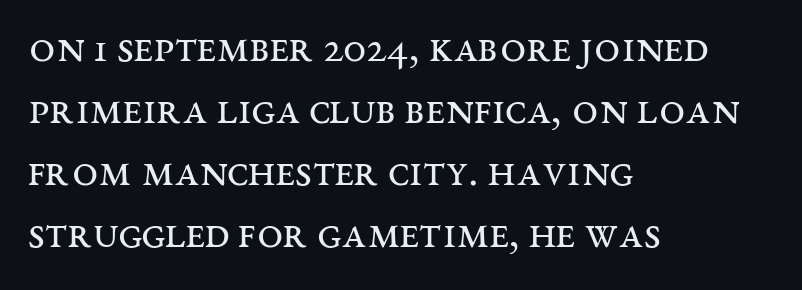
Q: Is the text bold? A: No.
Q: Is the text italic (slanted)? A: No, it is upright.
Q: Is the typeface a serif or a sans-serif typeface? A: Serif.
Q: Is the text underlined? A: No.
Q: How is the paragraph aligned? A: Left-aligned.
Q: Is the spacing between letters normal or unusually wide? A: Normal.
Q: Is the spacing between lines tight, normal or loose? A: Normal.
Q: Width (condensed, normal, or wide)? A: Wide.
Q: Stroke contrast? A: Medium.
Q: x-height? A: Large.
Q: Monospaced? A: No.
